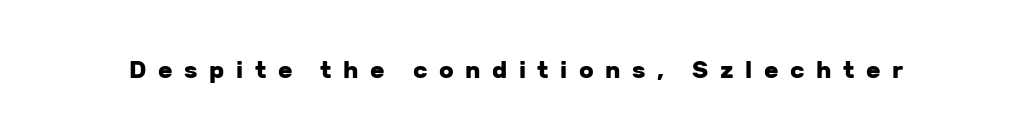
Only glyphs here, with clear space below each row. Unlike italic type, these characters show no tilt at all. Caption: bold face, heavy strokes. Characters follow at a spacing far wider than the type designer built in.
